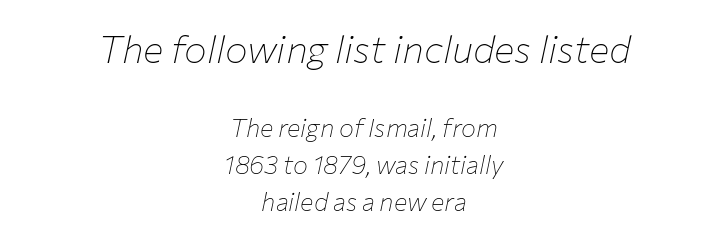
Q: Is the text bold? A: No.
Q: Is the text italic (slanted)? A: Yes, it leans right by about 12 degrees.
Q: Is the text underlined? A: No.
Q: How is the paragraph aligned? A: Centered.
Q: Is the spacing between letters normal or unusually wide? A: Normal.
Q: Is the spacing between lines tight, normal or loose? A: Normal.
Q: Which block of text is set in a larger size, the first (top) or the second (bottom)? A: The first (top) one.
Q: Width (condensed, normal, or wide)? A: Normal.
Q: Stroke contrast? A: Low.
Q: x-height? A: Medium.
Q: Monospaced? A: No.
